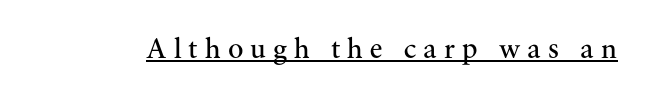
Q: Is the text bold? A: No.
Q: Is the text italic (slanted)? A: No, it is upright.
Q: Is the typeface a serif or a sans-serif typeface? A: Serif.
Q: Is the text underlined? A: Yes.
Q: Is the spacing between letters normal or unusually wide? A: Unusually wide.
Q: Width (condensed, normal, or wide)? A: Normal.
Q: Stroke contrast? A: Medium.
Q: x-height? A: Small.
Q: Monospaced? A: No.
